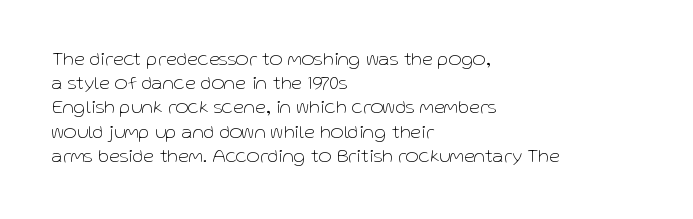
Q: Is the text bold? A: No.
Q: Is the text italic (slanted)? A: No, it is upright.
Q: Is the text underlined? A: No.
Q: How is the paragraph aligned? A: Left-aligned.
Q: Is the spacing between letters normal or unusually wide? A: Normal.
